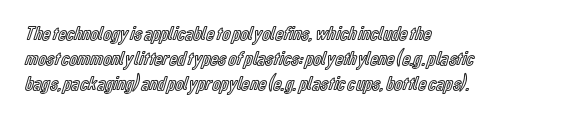
The letters sit at their default tracking, neither squeezed nor spread. Compared with a centered layout, this one pins lines to the left instead. Clear beneath every line of the passage.
